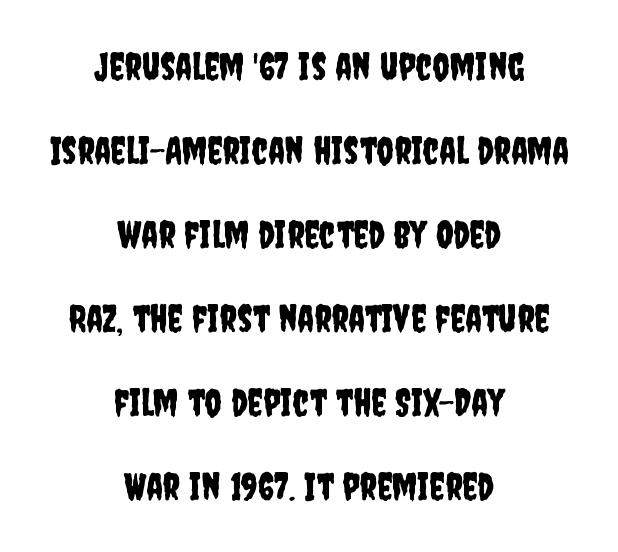
Q: Is the text italic (slanted)? A: No, it is upright.
Q: Is the typeface a serif or a sans-serif typeface? A: Sans-serif.
Q: Is the text underlined? A: No.
Q: How is the paragraph aligned? A: Centered.
Q: Is the spacing between letters normal or unusually wide? A: Normal.
Q: Is the spacing between lines tight, normal or loose? A: Loose.
Q: Width (condensed, normal, or wide)? A: Condensed.
Q: Stroke contrast? A: Low.
Q: x-height? A: Large.
Q: Monospaced? A: No.
